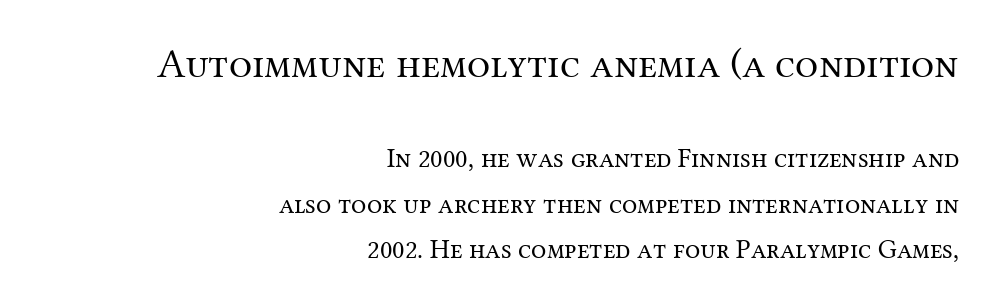
Q: Is the text bold? A: No.
Q: Is the text italic (slanted)? A: No, it is upright.
Q: Is the typeface a serif or a sans-serif typeface? A: Serif.
Q: Is the text underlined? A: No.
Q: How is the paragraph aligned? A: Right-aligned.
Q: Is the spacing between letters normal or unusually wide? A: Normal.
Q: Is the spacing between lines tight, normal or loose? A: Normal.
Q: Which block of text is set in a larger size, the first (top) or the second (bottom)? A: The first (top) one.
Q: Width (condensed, normal, or wide)? A: Normal.
Q: Stroke contrast? A: Medium.
Q: x-height? A: Medium.
Q: Monospaced? A: No.
